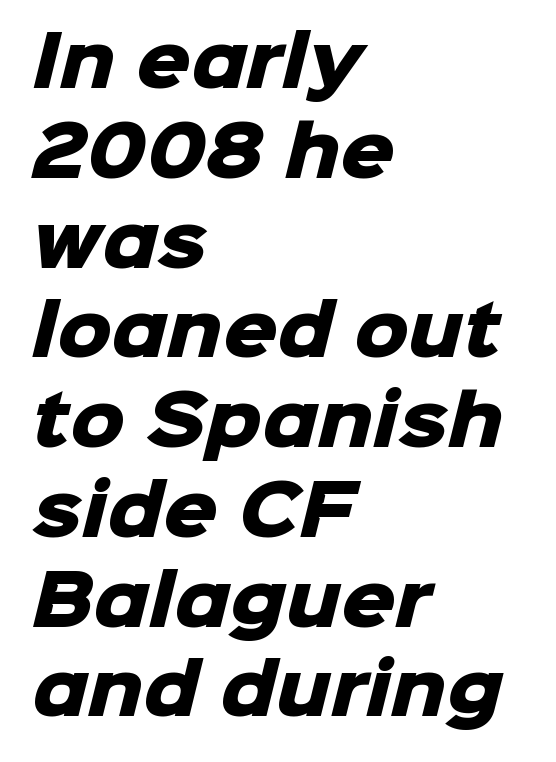
The image shows 68 px heavy sans-serif type; set left-aligned, normal line spacing (1.32x), normal letter spacing, not underlined; low stroke contrast and a medium x-height.
